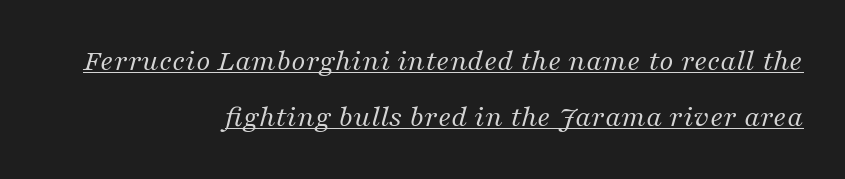
{"serif": "yes", "italic": "yes", "lean": "right", "slant_degrees": 16, "bold": "no", "weight": "regular", "width": "normal", "stroke_contrast": "medium", "x_height": "medium", "monospaced": "no", "underline": "yes", "align": "right", "line_spacing_ratio": 1.81, "letter_spacing": "normal", "letter_spacing_em": 0.0, "glyph_px": 31}
